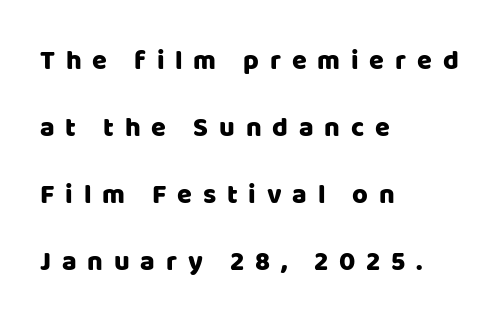
Q: Is the text italic (slanted)? A: No, it is upright.
Q: Is the text underlined? A: No.
Q: How is the paragraph aligned? A: Left-aligned.
Q: Is the spacing between letters normal or unusually wide? A: Unusually wide.
Q: Is the spacing between lines tight, normal or loose? A: Loose.
